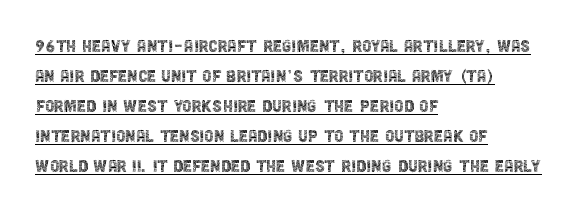
{"italic": "no", "bold": "no", "underline": "yes", "align": "left", "line_spacing": "normal", "line_spacing_ratio": 1.43, "letter_spacing": "normal", "letter_spacing_em": 0.0, "glyph_px": 21}
